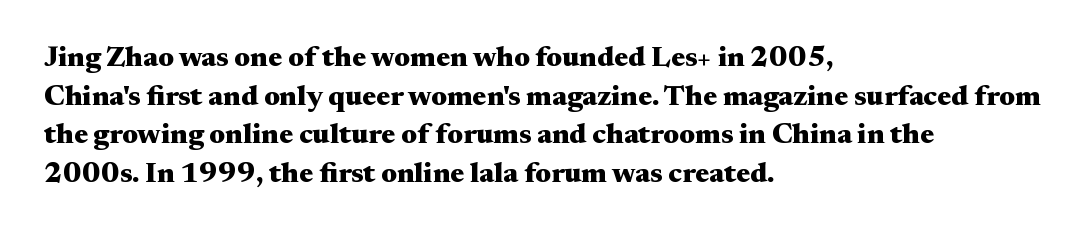
Nope, not italic — everything's standing straight. Caption: standard tracking, unaltered. The letters advance in unequal steps, a hallmark of proportional type. The gap between lines stays unmarked. The face used here is seriffed, in the tradition of book romans. These words are printed bold, with thick strokes throughout.
